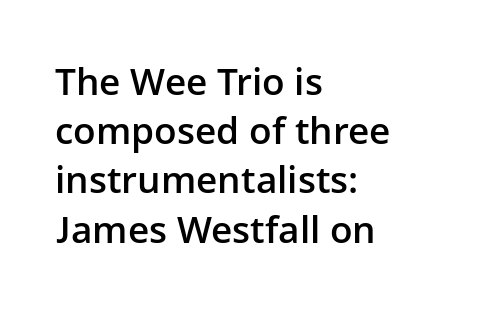
{"serif": "no", "italic": "no", "bold": "semi", "weight": "semibold", "width": "normal", "stroke_contrast": "low", "x_height": "medium", "monospaced": "no", "underline": "no", "align": "left", "line_spacing": "normal", "line_spacing_ratio": 1.33, "letter_spacing": "normal", "letter_spacing_em": 0.0, "glyph_px": 37}
